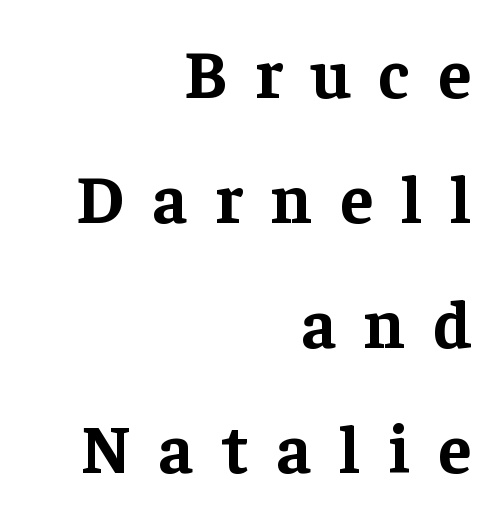
Is the block centered? No — it sits flush against the right margin. Is this a fixed-width face? No — the glyphs have proportional, varying widths. A roman cut, with each character standing at attention. A typesetter would label this face a serif.
